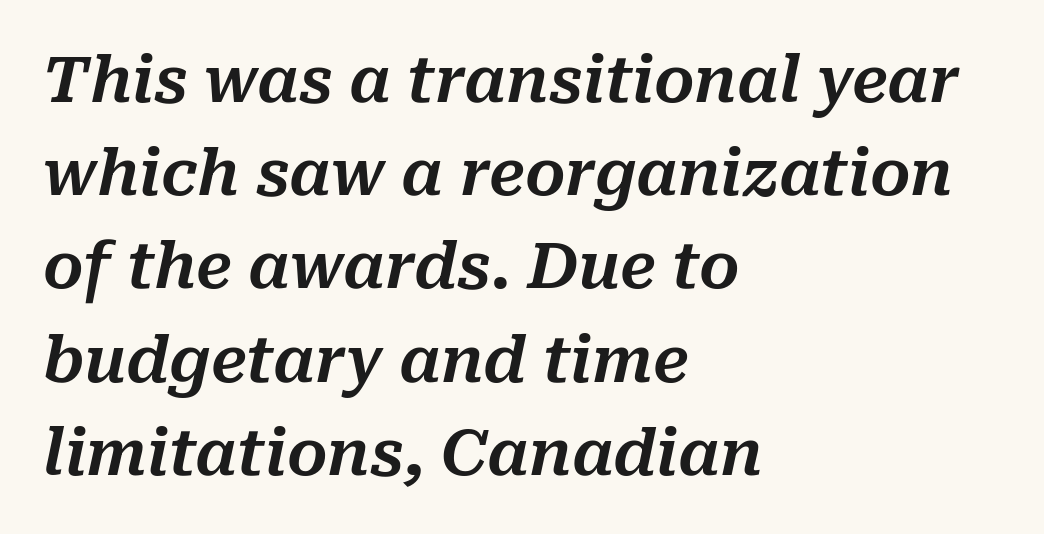
The baseline area is clear. This rendering leaves character spacing at its baseline value. Think of a printed novel: that variable character pitch is what you see here. The space between consecutive lines is moderate. Layout note: lines flush left.
